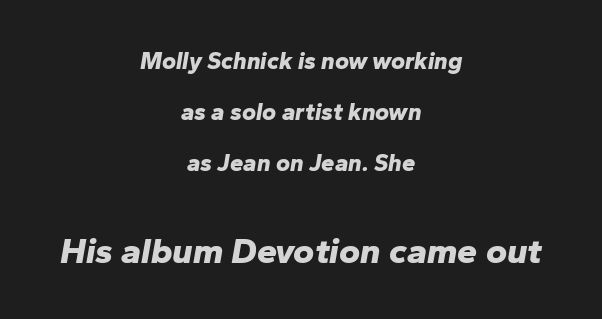
The image shows 36 px bold type, italic (leaning right); set centered, loose line spacing (2.13x), normal letter spacing, not underlined; the second (bottom) block is 1.5x larger; low stroke contrast and a medium x-height.
